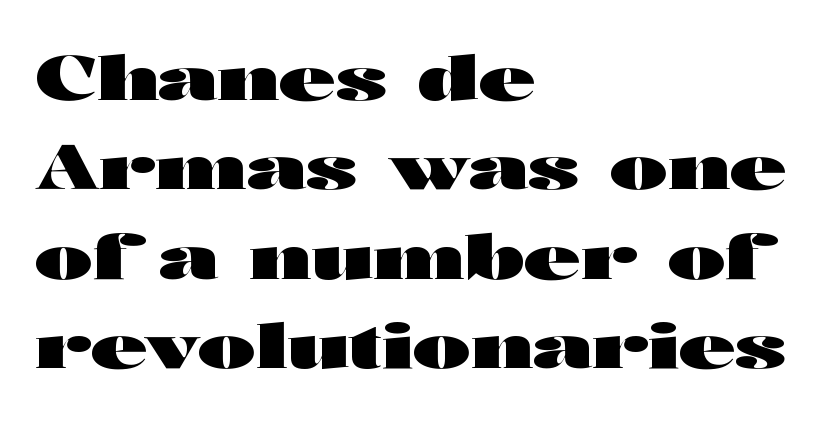
{"italic": "no", "bold": "yes", "weight": "heavy", "width": "wide", "stroke_contrast": "high", "x_height": "medium", "monospaced": "no", "underline": "no", "align": "left", "line_spacing": "normal", "line_spacing_ratio": 1.44, "letter_spacing": "normal", "letter_spacing_em": 0.0, "glyph_px": 62}
